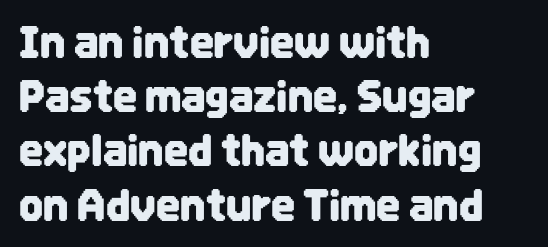
The image shows 42 px condensed sans-serif type, upright; set left-aligned, normal line spacing (1.29x), normal letter spacing, not underlined; low stroke contrast and a large x-height.
